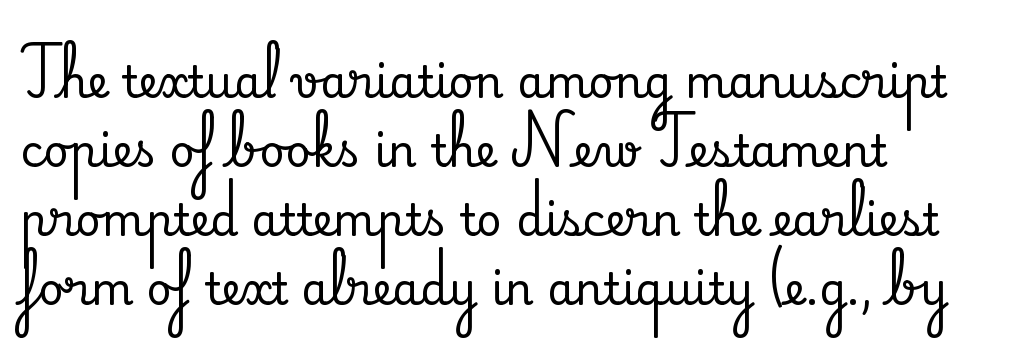
The image shows 44 px serif type, upright; set left-aligned, normal line spacing (1.57x), normal letter spacing, not underlined; medium stroke contrast and a small x-height.
